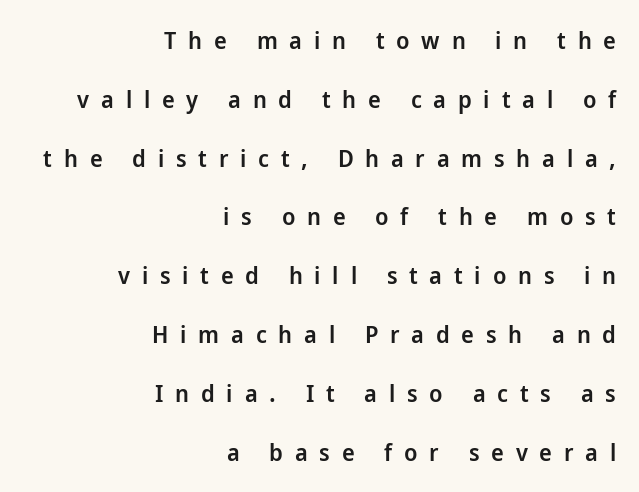
Q: Is the text bold? A: Semi-bold.
Q: Is the text italic (slanted)? A: No, it is upright.
Q: Is the text underlined? A: No.
Q: How is the paragraph aligned? A: Right-aligned.
Q: Is the spacing between letters normal or unusually wide? A: Unusually wide.
Q: Is the spacing between lines tight, normal or loose? A: Loose.
